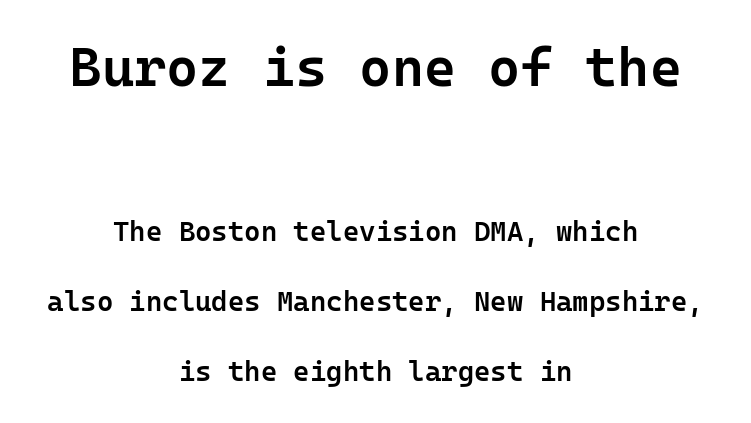
{"serif": "no", "italic": "no", "bold": "semi", "weight": "semibold", "width": "normal", "stroke_contrast": "low", "x_height": "medium", "underline": "no", "align": "center", "line_spacing": "loose", "line_spacing_ratio": 2.5, "letter_spacing": "normal", "letter_spacing_em": 0.0, "larger_block": "first", "size_ratio": 1.96, "glyph_px": 55}
